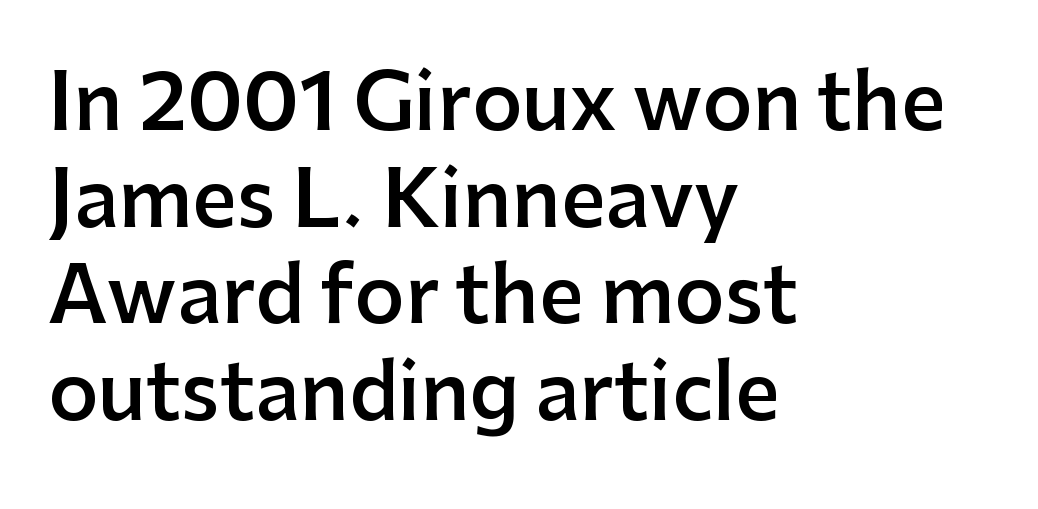
Bold? Not quite — semibold, heavier than regular but stopping short. You could not count columns in this text — the font is proportionally spaced. Notice how the stems are strictly vertical — no italics here. The zone under the glyphs is completely vacant. Typographically, this falls in the sans-serif category. Every row of glyphs begins at an identical x-position on the left.
